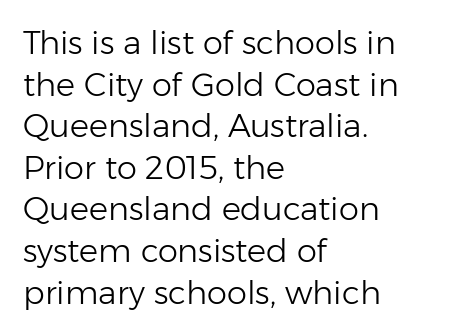
{"serif": "no", "italic": "no", "bold": "no", "weight": "light", "width": "normal", "stroke_contrast": "low", "x_height": "medium", "monospaced": "no", "underline": "no", "align": "left", "line_spacing": "normal", "line_spacing_ratio": 1.3, "letter_spacing": "normal", "letter_spacing_em": 0.0, "glyph_px": 32}
